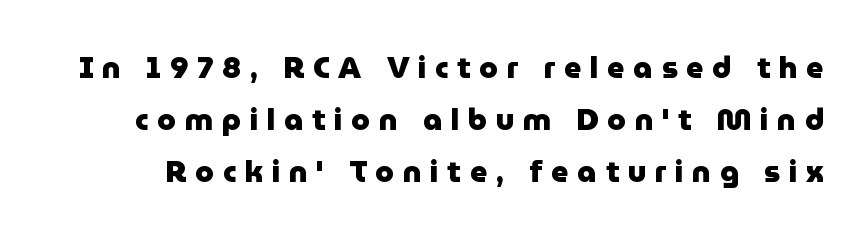
The sample has been set heavy, in full bold. The letters are spread apart with noticeably loose tracking. Beneath every word, the page is bare. What kind of face is this? One without serifs — a sans.
